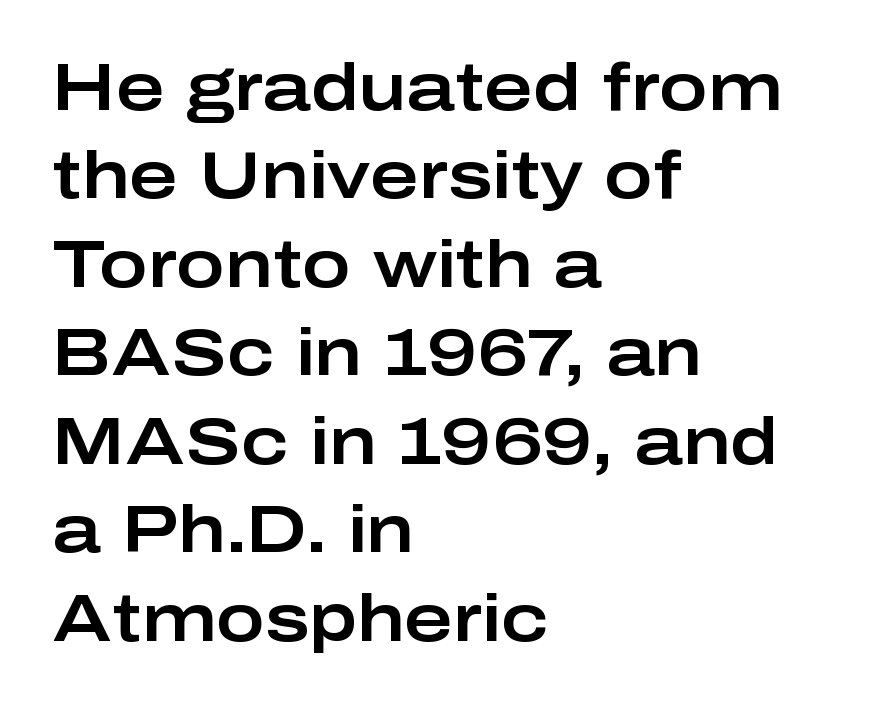
{"serif": "no", "italic": "no", "width": "wide", "stroke_contrast": "low", "x_height": "medium", "monospaced": "no", "underline": "no", "align": "left", "line_spacing": "normal", "line_spacing_ratio": 1.34, "letter_spacing": "normal", "letter_spacing_em": 0.0, "glyph_px": 66}
